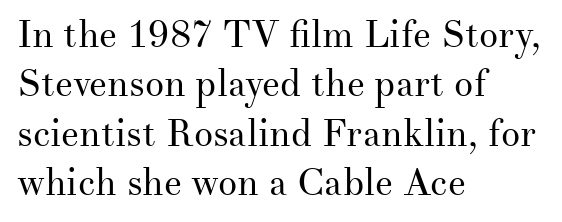
The image shows 38 px regular-weight serif type, upright; set left-aligned, normal line spacing (1.3x), normal letter spacing, not underlined; medium stroke contrast and a small x-height.
